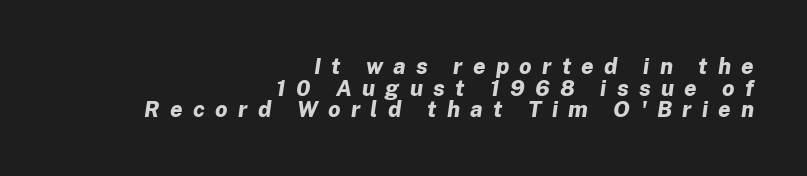
{"italic": "yes", "lean": "right", "slant_degrees": 8, "bold": "yes", "underline": "no", "align": "right", "line_spacing": "tight", "line_spacing_ratio": 0.98, "letter_spacing": "wide", "letter_spacing_em": 0.47, "glyph_px": 22}
